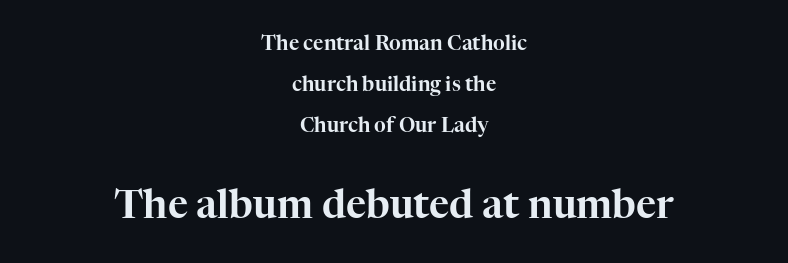
The image shows 39 px serif type, upright; set centered, loose line spacing (2.05x), normal letter spacing, not underlined; the second (bottom) block is 1.95x larger; high stroke contrast and a medium x-height.
